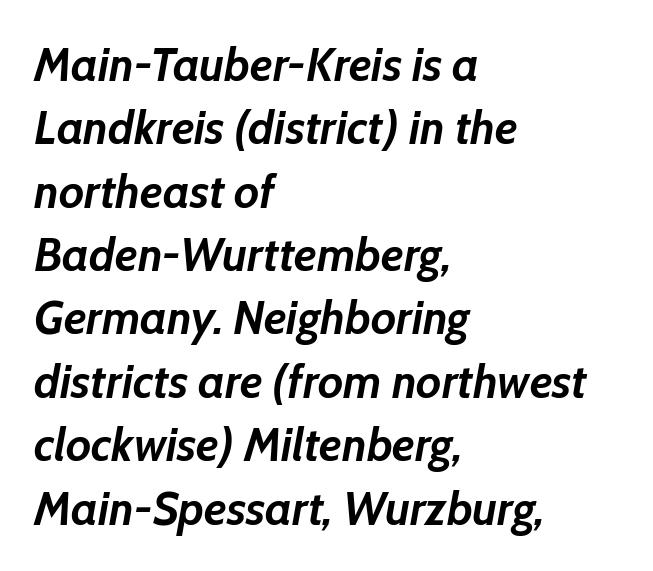
Q: Is the text bold? A: Yes.
Q: Is the text italic (slanted)? A: Yes, it leans right by about 10 degrees.
Q: Is the text underlined? A: No.
Q: How is the paragraph aligned? A: Left-aligned.
Q: Is the spacing between letters normal or unusually wide? A: Normal.
Q: Is the spacing between lines tight, normal or loose? A: Normal.
Q: Width (condensed, normal, or wide)? A: Normal.
Q: Stroke contrast? A: Low.
Q: x-height? A: Medium.
Q: Monospaced? A: No.
